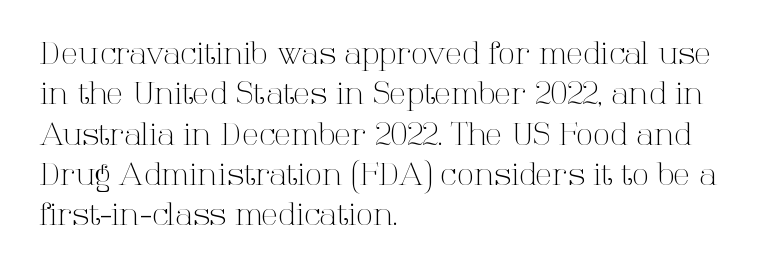
Heaviness? Minimal to ordinary, like unemphasized prose. Casual observation: everything's shoved over to the left. The axis of the letterforms is exactly vertical. Think of a printed novel: that variable character pitch is what you see here. The passage shown has conventional tracking throughout.
